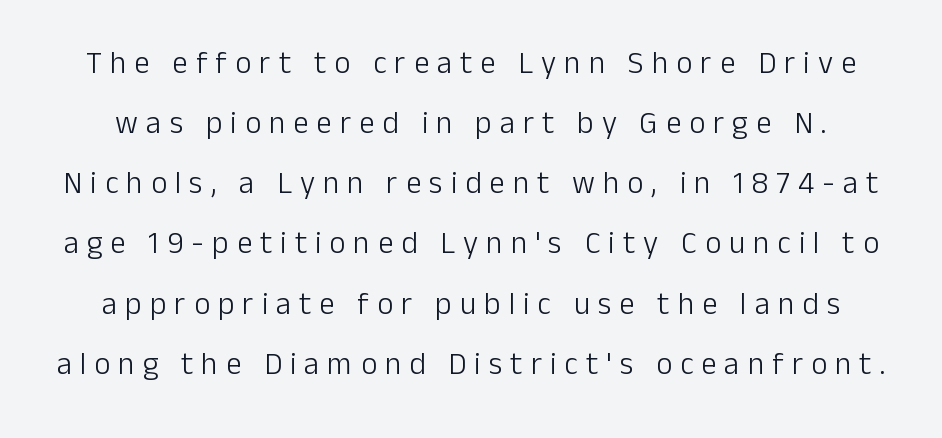
Q: Is the text bold? A: No.
Q: Is the text italic (slanted)? A: No, it is upright.
Q: Is the typeface a serif or a sans-serif typeface? A: Sans-serif.
Q: Is the text underlined? A: No.
Q: Is the spacing between letters normal or unusually wide? A: Unusually wide.
Q: Is the spacing between lines tight, normal or loose? A: Loose.
Q: Width (condensed, normal, or wide)? A: Normal.
Q: Stroke contrast? A: Low.
Q: x-height? A: Medium.
Q: Monospaced? A: No.
